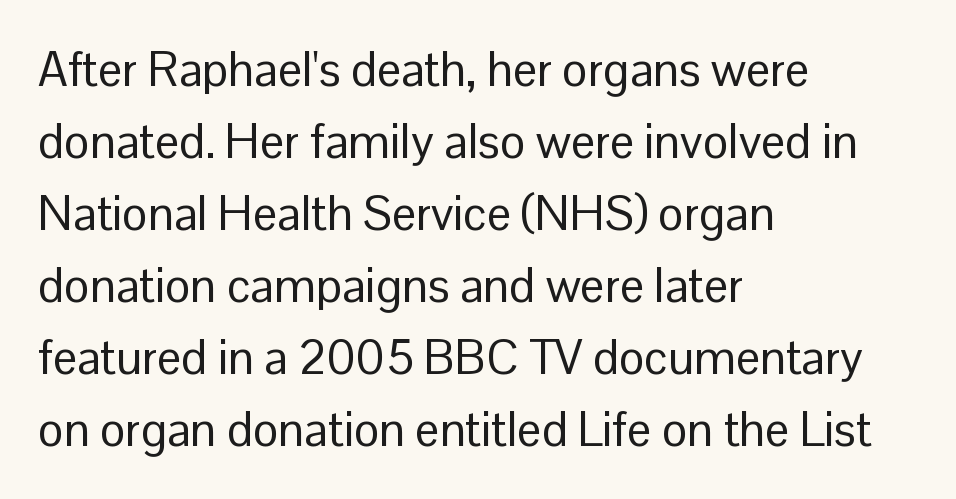
{"serif": "no", "italic": "no", "bold": "no", "weight": "regular", "width": "normal", "stroke_contrast": "low", "x_height": "medium", "monospaced": "no", "underline": "no", "align": "left", "line_spacing": "normal", "line_spacing_ratio": 1.5, "letter_spacing": "normal", "letter_spacing_em": 0.0, "glyph_px": 48}
